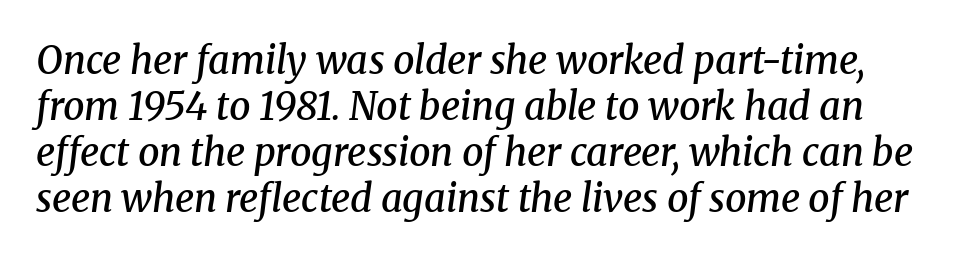
{"serif": "yes", "italic": "yes", "lean": "right", "slant_degrees": 8, "bold": "semi", "weight": "semibold", "width": "normal", "stroke_contrast": "medium", "x_height": "medium", "monospaced": "no", "underline": "no", "line_spacing_ratio": 1.21, "letter_spacing": "normal", "letter_spacing_em": 0.0, "glyph_px": 38}
